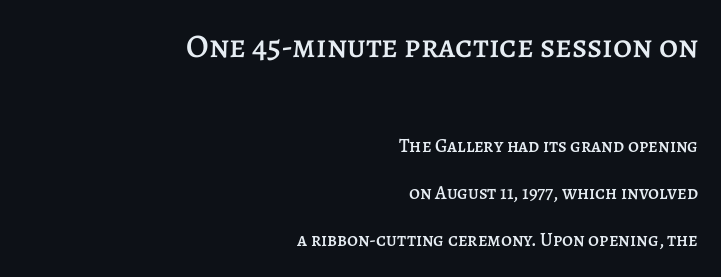
Q: Is the text italic (slanted)? A: No, it is upright.
Q: Is the text underlined? A: No.
Q: How is the paragraph aligned? A: Right-aligned.
Q: Is the spacing between letters normal or unusually wide? A: Normal.
Q: Is the spacing between lines tight, normal or loose? A: Loose.
Q: Which block of text is set in a larger size, the first (top) or the second (bottom)? A: The first (top) one.
Q: Width (condensed, normal, or wide)? A: Normal.
Q: Stroke contrast? A: Low.
Q: x-height? A: Large.
Q: Monospaced? A: No.
